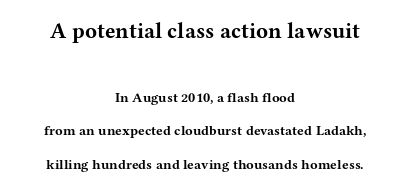
{"italic": "no", "bold": "yes", "underline": "no", "align": "center", "line_spacing": "loose", "line_spacing_ratio": 2.41, "letter_spacing": "normal", "letter_spacing_em": 0.0, "larger_block": "first", "size_ratio": 1.57, "glyph_px": 22}
